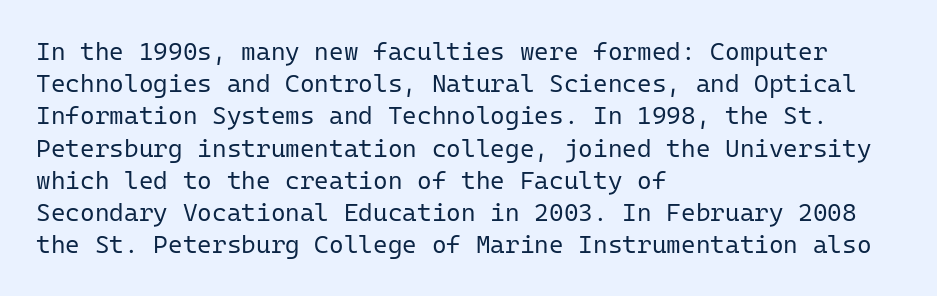
These lines keep a tight, regular rhythm from letter to letter. This sample is left-justified, so line endings fall wherever the words run out. The space between consecutive lines is moderate. Do the letters lean? They stand straight. The passage shown is not underscored anywhere. Stems and bowls with no extra thickness — not bold.
